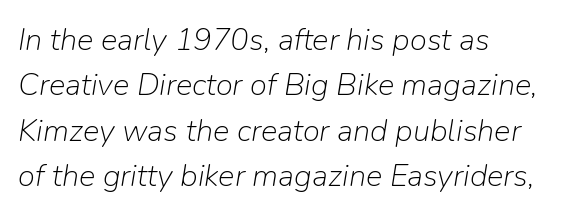
{"italic": "yes", "lean": "right", "slant_degrees": 9, "bold": "no", "weight": "light", "width": "normal", "stroke_contrast": "low", "x_height": "medium", "monospaced": "no", "underline": "no", "align": "left", "line_spacing": "normal", "line_spacing_ratio": 1.46, "letter_spacing": "normal", "letter_spacing_em": 0.0, "glyph_px": 31}
